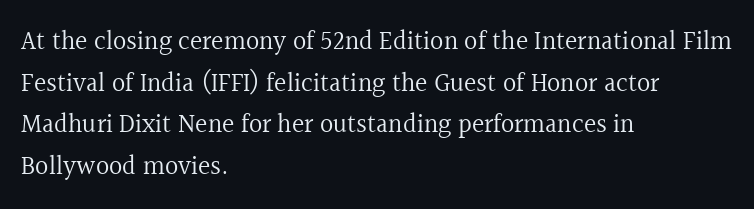
Q: Is the text bold? A: No.
Q: Is the text italic (slanted)? A: No, it is upright.
Q: Is the text underlined? A: No.
Q: How is the paragraph aligned? A: Left-aligned.
Q: Is the spacing between letters normal or unusually wide? A: Normal.
Q: Is the spacing between lines tight, normal or loose? A: Normal.
